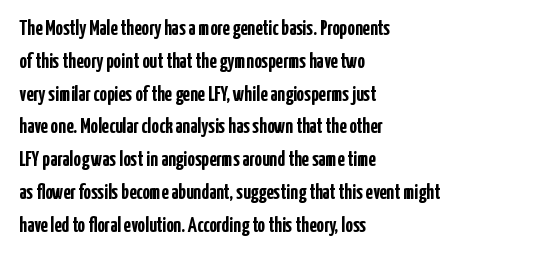
Weight check: bold — yes, fully. This rendering features lettering with no underline. This is the regular roman posture of the typeface. Is there much room between lines? A standard amount, neither cramped nor airy. No extra tracking has been applied to these lines. The rag falls on the right side of this text block.
